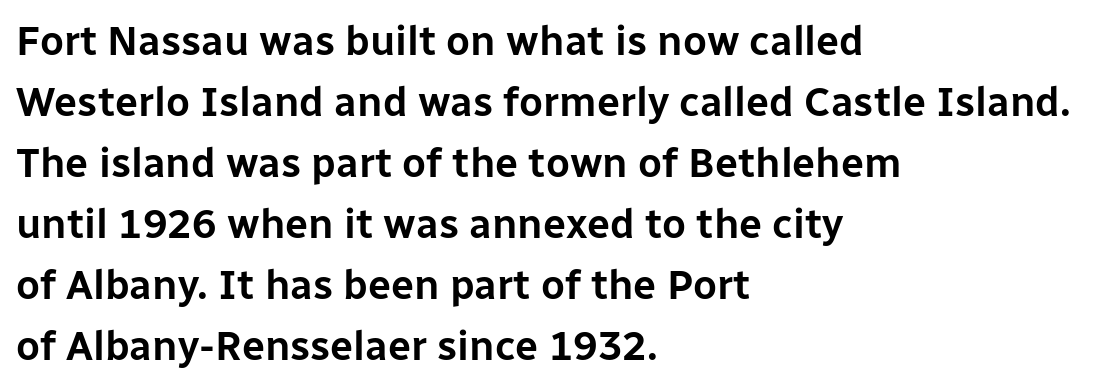
Q: Is the text italic (slanted)? A: No, it is upright.
Q: Is the typeface a serif or a sans-serif typeface? A: Sans-serif.
Q: Is the text underlined? A: No.
Q: How is the paragraph aligned? A: Left-aligned.
Q: Is the spacing between letters normal or unusually wide? A: Normal.
Q: Is the spacing between lines tight, normal or loose? A: Normal.
Q: Width (condensed, normal, or wide)? A: Normal.
Q: Stroke contrast? A: Low.
Q: x-height? A: Medium.
Q: Monospaced? A: No.
